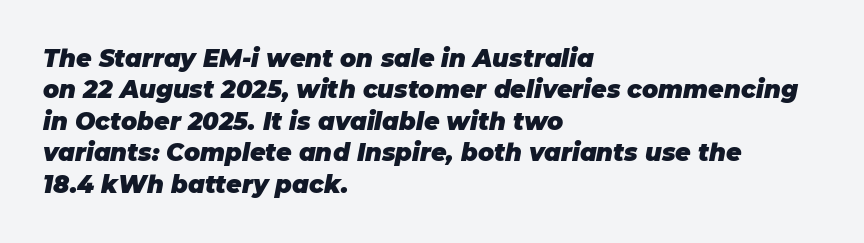
{"italic": "yes", "lean": "right", "slant_degrees": 11, "bold": "yes", "underline": "no", "align": "left", "line_spacing": "normal", "line_spacing_ratio": 1.31, "letter_spacing": "normal", "letter_spacing_em": 0.0, "glyph_px": 24}
